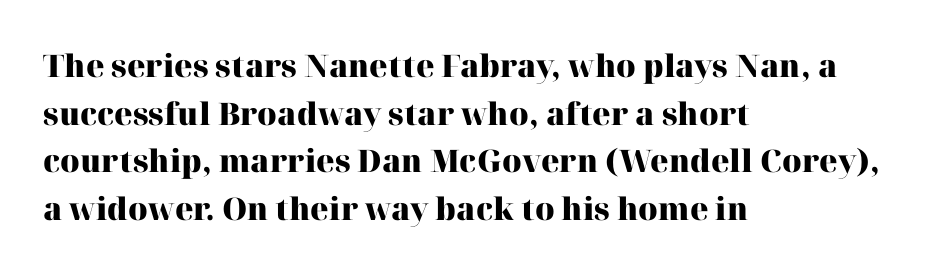
The image shows 31 px heavy serif type, upright; set left-aligned, normal line spacing (1.54x), normal letter spacing, not underlined; high stroke contrast and a medium x-height.
